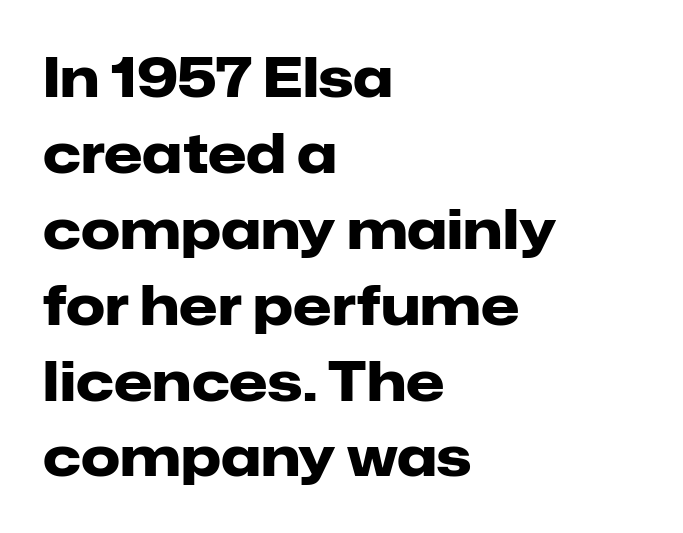
Q: Is the text bold? A: Yes.
Q: Is the text italic (slanted)? A: No, it is upright.
Q: Is the typeface a serif or a sans-serif typeface? A: Sans-serif.
Q: Is the text underlined? A: No.
Q: How is the paragraph aligned? A: Left-aligned.
Q: Is the spacing between letters normal or unusually wide? A: Normal.
Q: Is the spacing between lines tight, normal or loose? A: Normal.
Q: Width (condensed, normal, or wide)? A: Normal.
Q: Stroke contrast? A: Low.
Q: x-height? A: Medium.
Q: Monospaced? A: No.
